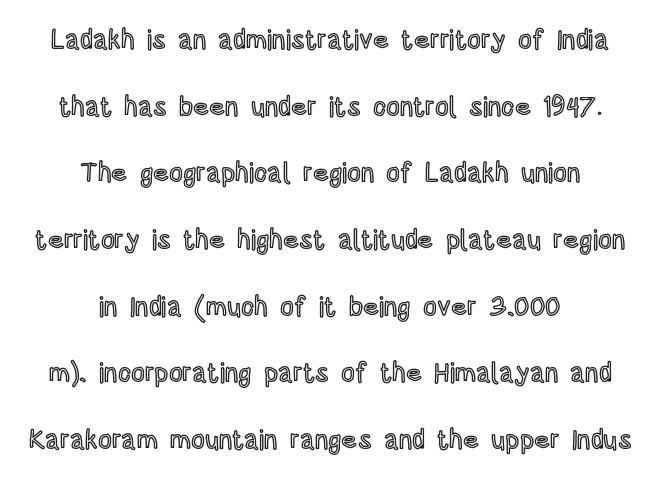
The image shows 27 px text type, upright; set centered, loose line spacing (2.47x), normal letter spacing, not underlined.
